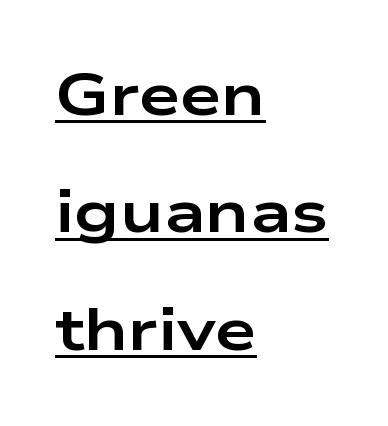
{"serif": "no", "italic": "no", "bold": "yes", "weight": "bold", "width": "wide", "stroke_contrast": "low", "x_height": "medium", "monospaced": "no", "underline": "yes", "align": "left", "line_spacing": "loose", "line_spacing_ratio": 1.99, "letter_spacing": "normal", "letter_spacing_em": 0.0, "glyph_px": 59}
